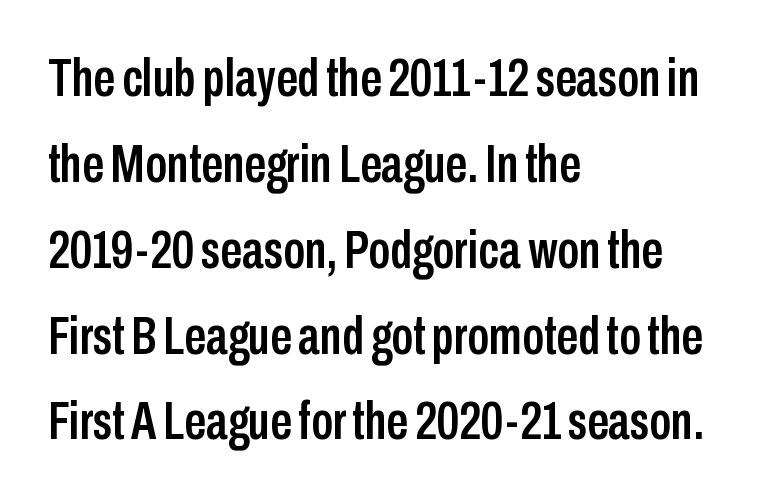
The image shows 54 px condensed sans-serif type, upright; set left-aligned, normal line spacing (1.59x), normal letter spacing, not underlined; low stroke contrast and a medium x-height.
